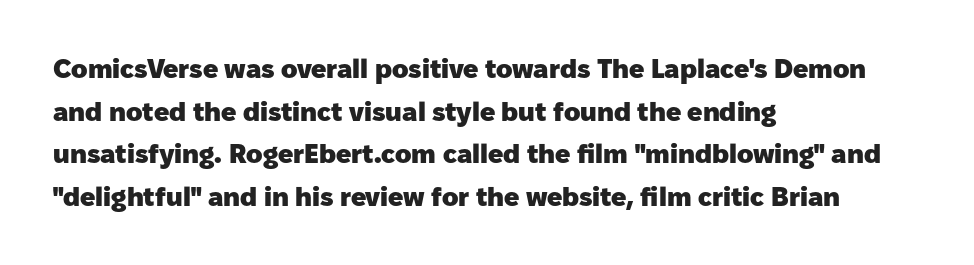
Q: Is the text bold? A: Yes.
Q: Is the text italic (slanted)? A: No, it is upright.
Q: Is the text underlined? A: No.
Q: How is the paragraph aligned? A: Left-aligned.
Q: Is the spacing between letters normal or unusually wide? A: Normal.
Q: Is the spacing between lines tight, normal or loose? A: Normal.
